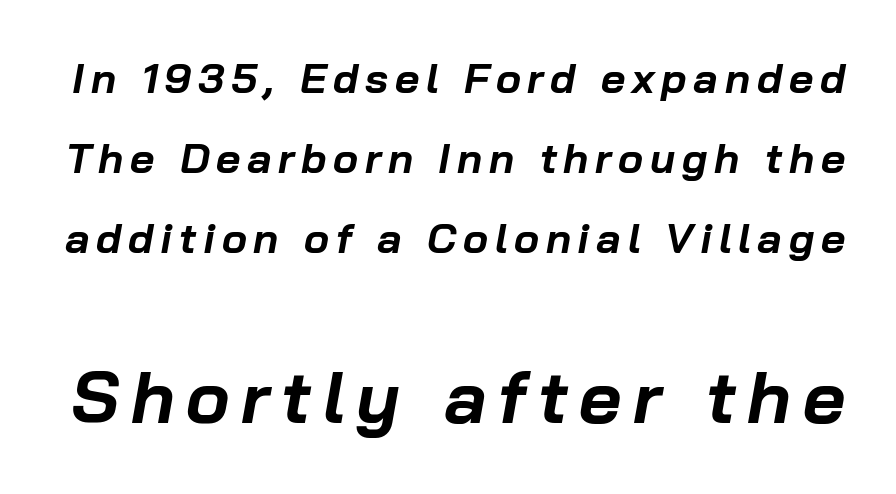
The image shows 73 px bold type, italic (leaning right); set loose line spacing (1.91x), not underlined; the second (bottom) block is 1.74x larger; low stroke contrast and a medium x-height.
